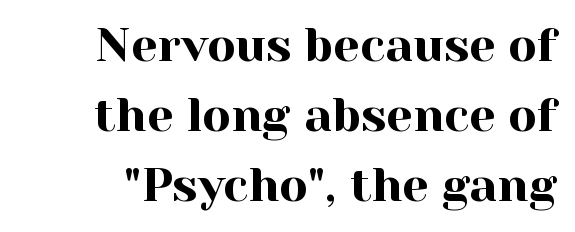
Q: Is the text italic (slanted)? A: No, it is upright.
Q: Is the typeface a serif or a sans-serif typeface? A: Serif.
Q: Is the text underlined? A: No.
Q: Is the spacing between letters normal or unusually wide? A: Normal.
Q: Is the spacing between lines tight, normal or loose? A: Normal.
Q: Width (condensed, normal, or wide)? A: Normal.
Q: x-height? A: Medium.
Q: Monospaced? A: No.
